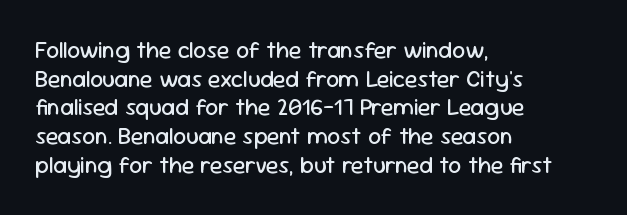
Q: Is the text bold? A: No.
Q: Is the text italic (slanted)? A: No, it is upright.
Q: Is the text underlined? A: No.
Q: How is the paragraph aligned? A: Left-aligned.
Q: Is the spacing between letters normal or unusually wide? A: Normal.
Q: Is the spacing between lines tight, normal or loose? A: Normal.
